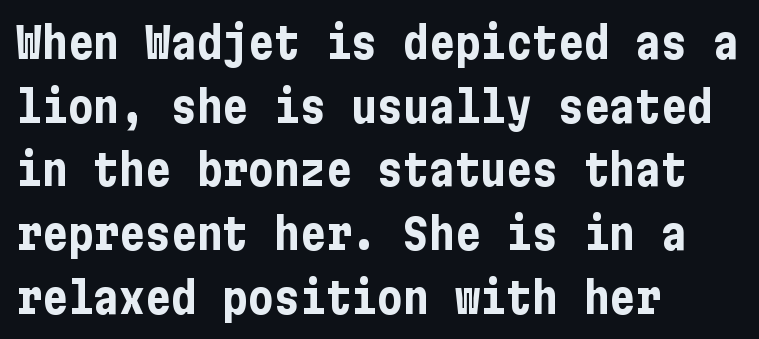
This rendering employs a face without finishing strokes, i.e., a sans-serif. Honestly, the letter spacing is just normal — you wouldn't notice it. Horizontally, the lines are justified to the leading edge only. The passage shown stacks its lines at a standard gap. Typesetter's note: full bold, strokes at maximum text heaviness.
